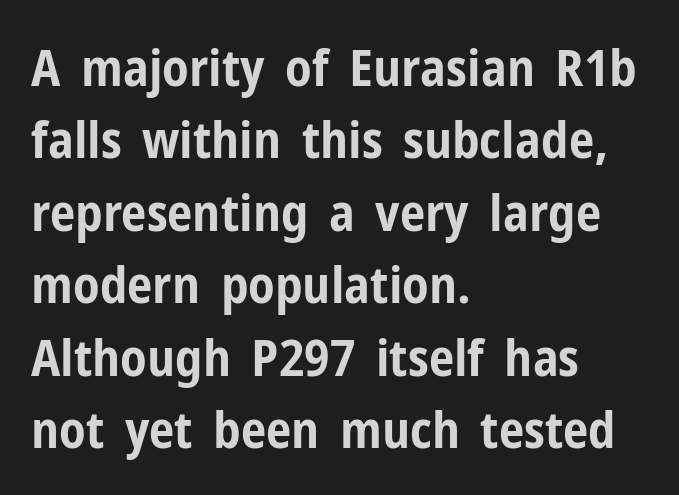
Looks like regular typesetting: each glyph gets only the width it needs. These lines were composed using upright roman letters. No extra tracking has been applied to these lines. The specimen omits any rule beneath the text block's lines. In terms of letterform style, serifs are entirely absent.
